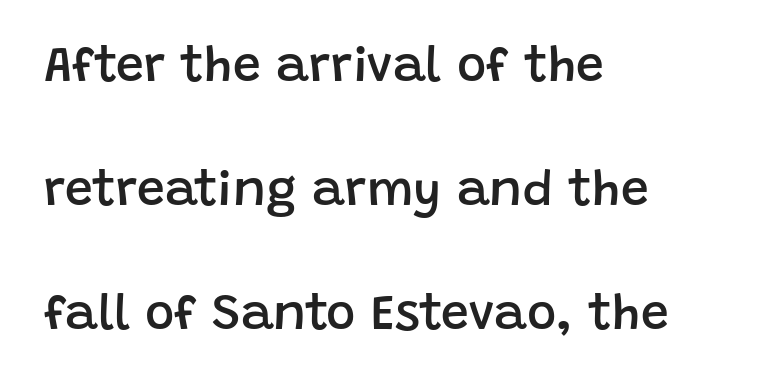
The image shows 50 px semibold sans-serif type, upright; set left-aligned, loose line spacing (2.48x), normal letter spacing, not underlined; low stroke contrast and a large x-height.
